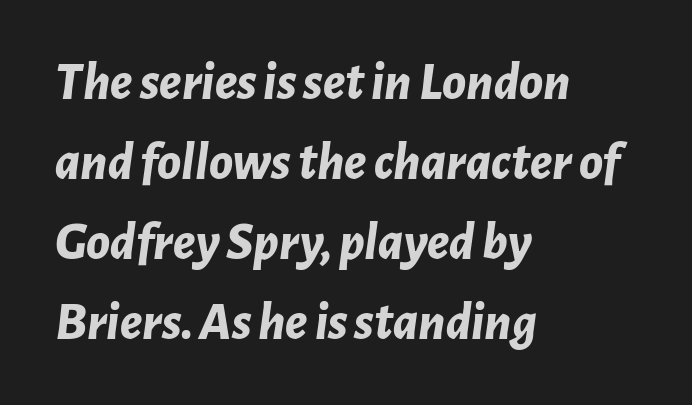
The zone under the glyphs is completely vacant. Each glyph is drawn with heavy, bold strokes. Reading down the column, the eye jumps a familiar distance to each next line. If you drew a ruler down the left edge, every line would touch it. The whole block is typeset with a tilt. Is the letter spacing exaggerated? No — it looks like the ordinary default.
